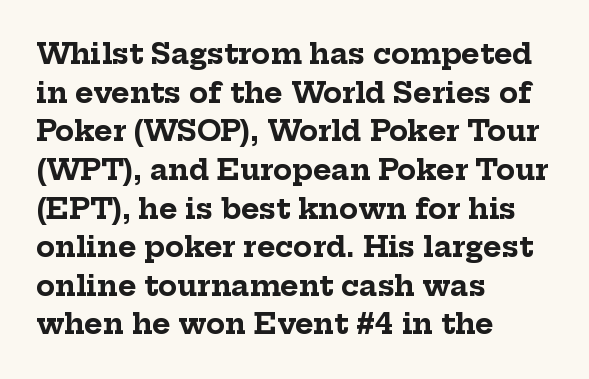
Q: Is the text bold? A: Yes.
Q: Is the text italic (slanted)? A: No, it is upright.
Q: Is the typeface a serif or a sans-serif typeface? A: Serif.
Q: Is the text underlined? A: No.
Q: How is the paragraph aligned? A: Left-aligned.
Q: Is the spacing between letters normal or unusually wide? A: Normal.
Q: Is the spacing between lines tight, normal or loose? A: Normal.
Q: Width (condensed, normal, or wide)? A: Normal.
Q: Stroke contrast? A: Low.
Q: x-height? A: Medium.
Q: Monospaced? A: No.
